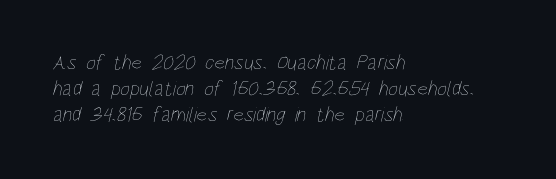
Q: Is the text bold? A: No.
Q: Is the text underlined? A: No.
Q: How is the paragraph aligned? A: Left-aligned.
Q: Is the spacing between letters normal or unusually wide? A: Normal.
